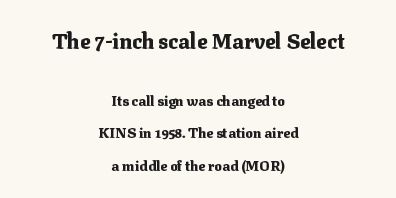
The horizontal fit of the characters is conventional and even. Weight check: bold — yes, fully. Caption: multi-line text, centered on the measure. It's the straight-up-and-down kind of type. Bigger letters appear in the top chunk; the bottom chunk is reduced.
